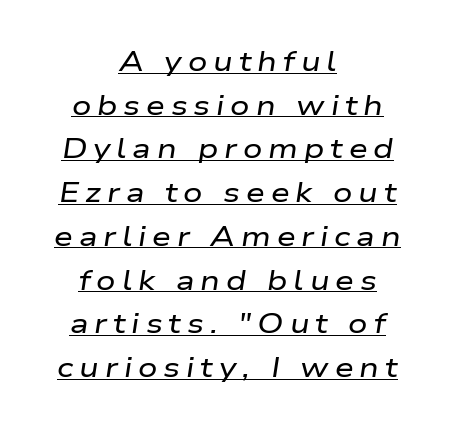
Compared with typical paragraphs, the rows here are spaced about the same. Is the type slanted? Yes — the strokes lean at a clear angle. The tracking reads as deliberately expanded to a designer's eye. Line starts and ends both wander, symmetrically. The words here are underlined.
